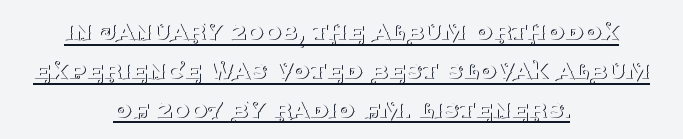
Q: Is the text bold? A: No.
Q: Is the text italic (slanted)? A: No, it is upright.
Q: Is the typeface a serif or a sans-serif typeface? A: Serif.
Q: Is the text underlined? A: Yes.
Q: How is the paragraph aligned? A: Centered.
Q: Is the spacing between letters normal or unusually wide? A: Normal.
Q: Is the spacing between lines tight, normal or loose? A: Normal.
Q: Width (condensed, normal, or wide)? A: Normal.
Q: Stroke contrast? A: Medium.
Q: x-height? A: Large.
Q: Monospaced? A: No.
